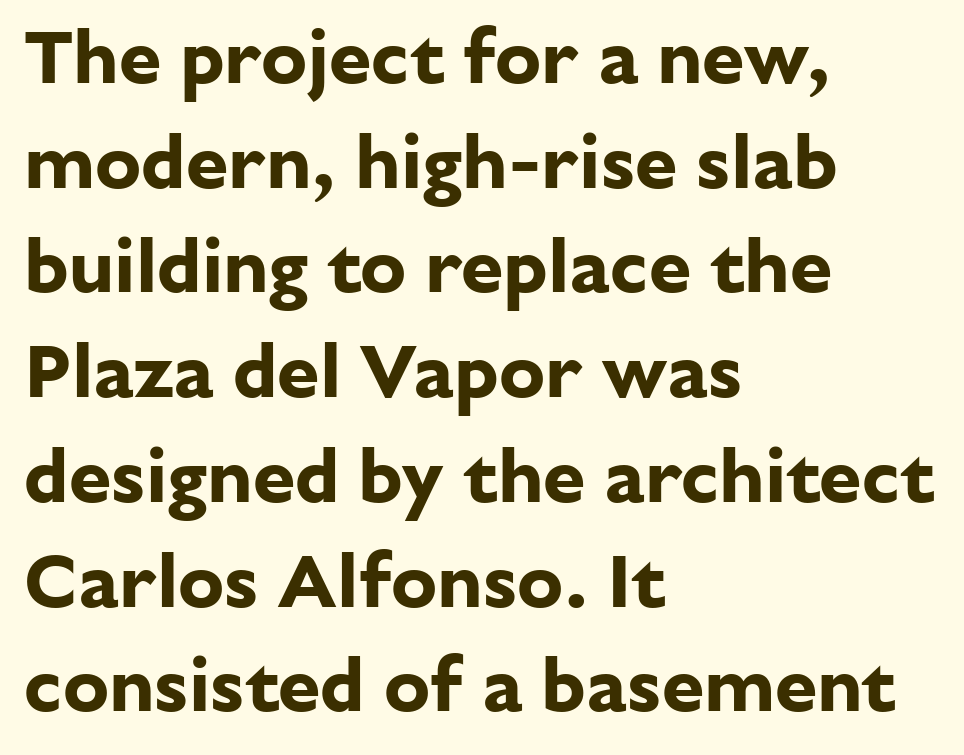
The image shows 77 px bold sans-serif type, upright; set left-aligned, normal line spacing (1.36x), normal letter spacing, not underlined; low stroke contrast and a medium x-height.
